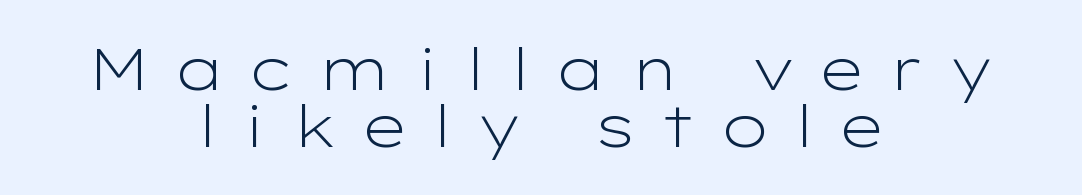
{"serif": "no", "italic": "no", "bold": "no", "weight": "light", "width": "wide", "stroke_contrast": "low", "x_height": "medium", "monospaced": "no", "underline": "no", "align": "center", "line_spacing": "tight", "line_spacing_ratio": 0.99, "letter_spacing": "wide", "letter_spacing_em": 0.39, "glyph_px": 58}
